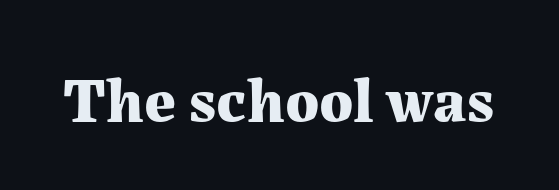
This rendering employs a face with finishing strokes, i.e., a serif. Each row of text sits above clean, open space. Emphasis by weight is at full strength: bold. Tracking value appears to be zero — textbook default spacing. Proportional: the letters do not fall into vertical columns. You can tell it's not italic because the verticals are truly vertical.
